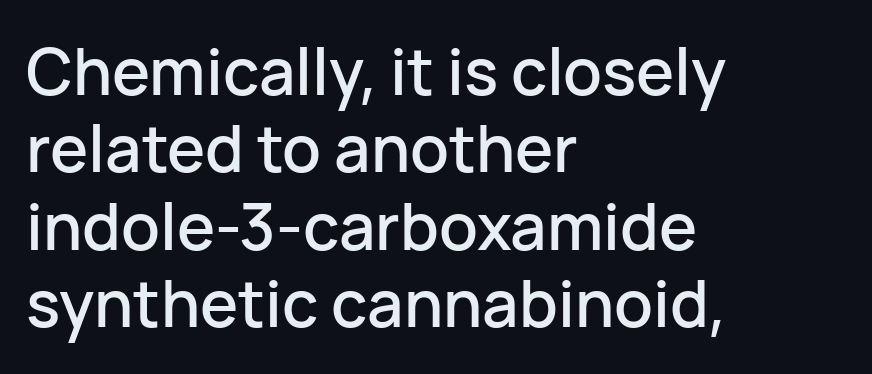
{"serif": "no", "italic": "no", "width": "normal", "stroke_contrast": "low", "x_height": "medium", "monospaced": "no", "underline": "no", "align": "left", "line_spacing_ratio": 1.21, "letter_spacing": "normal", "letter_spacing_em": 0.0, "glyph_px": 64}
